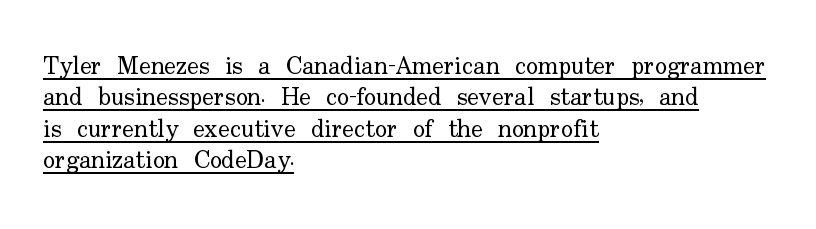
The image shows 25 px text type, upright; set left-aligned, normal line spacing (1.26x), normal letter spacing, underlined.
